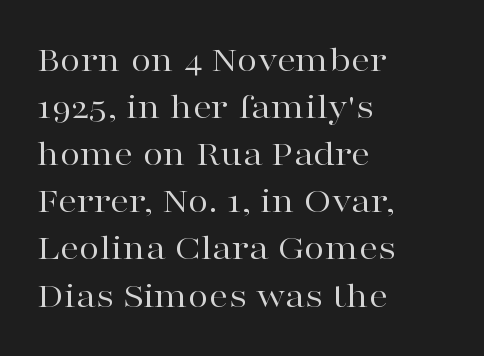
{"serif": "yes", "italic": "no", "bold": "no", "weight": "regular", "width": "wide", "stroke_contrast": "high", "x_height": "medium", "monospaced": "no", "underline": "no", "align": "left", "line_spacing_ratio": 1.24, "letter_spacing": "normal", "letter_spacing_em": 0.0, "glyph_px": 38}
